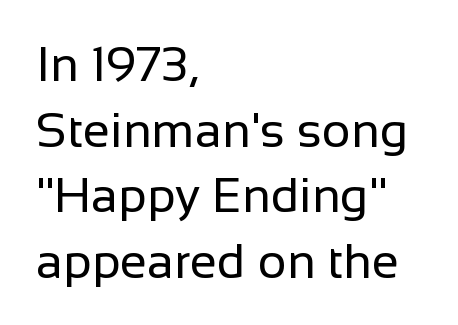
{"serif": "no", "italic": "no", "bold": "no", "weight": "regular", "width": "normal", "stroke_contrast": "low", "x_height": "medium", "monospaced": "no", "underline": "no", "align": "left", "line_spacing": "normal", "line_spacing_ratio": 1.34, "letter_spacing": "normal", "letter_spacing_em": 0.0, "glyph_px": 49}
